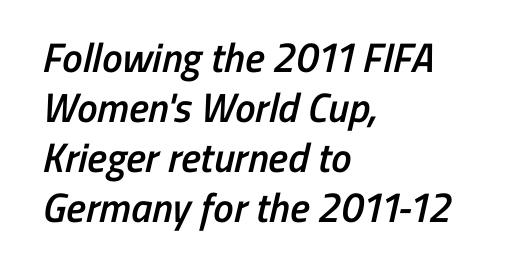
The image shows 41 px semibold, condensed sans-serif type; set left-aligned, line spacing 1.22x, normal letter spacing, not underlined; low stroke contrast and a medium x-height.
